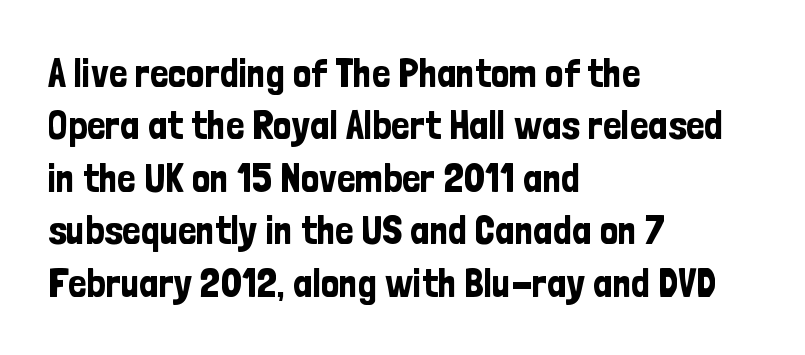
Baseline-to-baseline distance is the conventional proportion of letter height. Check under the words: just untouched page. This is the regular roman posture of the typeface. Line beginnings align vertically; line endings do not. No feet cap the strokes, marking this as sans-serif type. Compared with typical body copy, the letter spacing here is the same.
